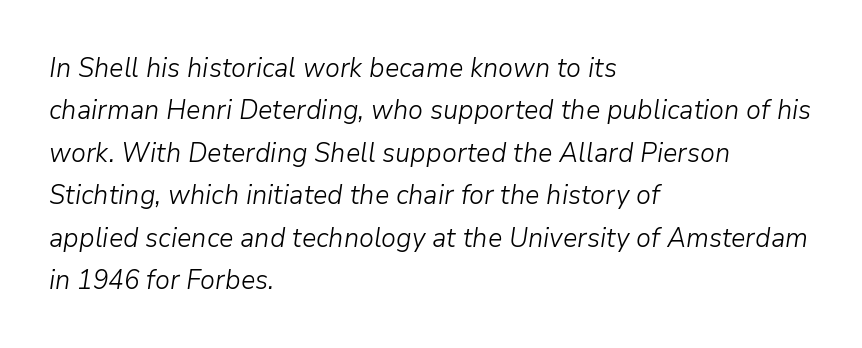
Q: Is the text bold? A: No.
Q: Is the text italic (slanted)? A: Yes, it leans right by about 9 degrees.
Q: Is the text underlined? A: No.
Q: How is the paragraph aligned? A: Left-aligned.
Q: Is the spacing between letters normal or unusually wide? A: Normal.
Q: Is the spacing between lines tight, normal or loose? A: Normal.
